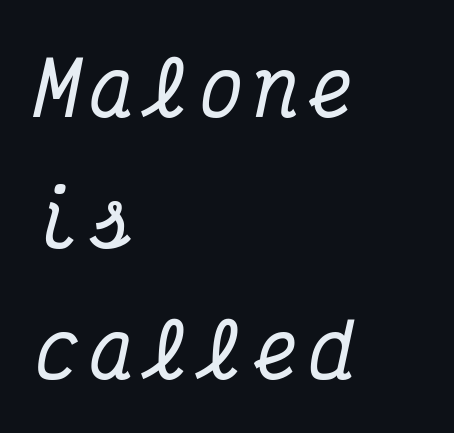
The image shows 74 px condensed serif type, italic (leaning right), monospaced; set left-aligned, line spacing 1.77x, not underlined; medium stroke contrast and a medium x-height.
